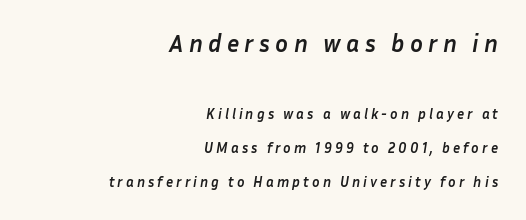
Of the two passages, the one on top uses the larger point size. The face used here has a pronounced slope to its letters. Does the leading feel generous? Absolutely, it's lavish. Words appear elongated and porous because spacing is wide.
